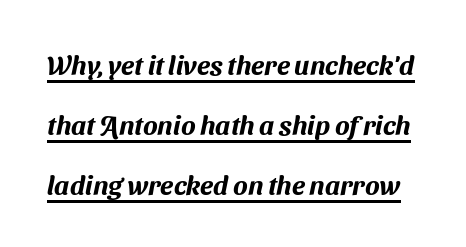
{"underline": "yes", "line_spacing": "loose", "line_spacing_ratio": 2.22, "letter_spacing": "normal", "letter_spacing_em": 0.0, "glyph_px": 27}
